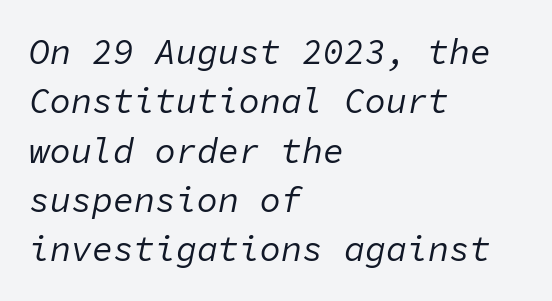
Q: Is the text bold? A: No.
Q: Is the text italic (slanted)? A: Yes, it leans right by about 11 degrees.
Q: Is the text underlined? A: No.
Q: How is the paragraph aligned? A: Left-aligned.
Q: Is the spacing between letters normal or unusually wide? A: Normal.
Q: Is the spacing between lines tight, normal or loose? A: Normal.
Q: Width (condensed, normal, or wide)? A: Normal.
Q: Stroke contrast? A: Low.
Q: x-height? A: Medium.
Q: Monospaced? A: Yes.
